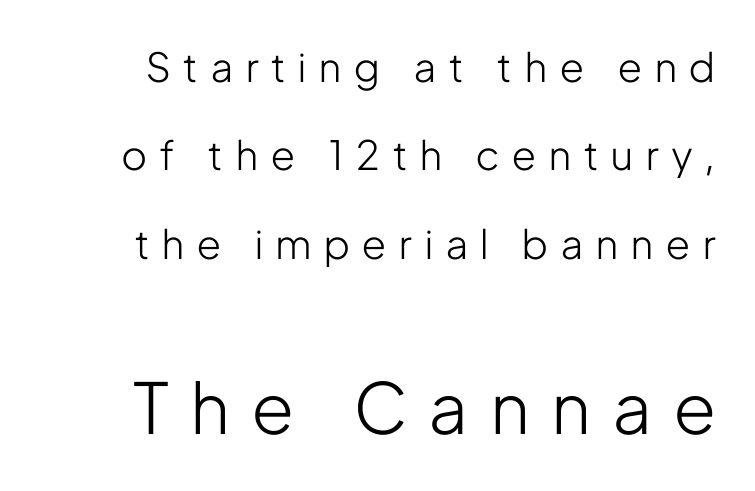
The image shows 70 px light, condensed sans-serif type, upright; set loose line spacing (2.21x), unusually wide letter spacing (+0.33 em), not underlined; the second (bottom) block is 1.75x larger; low stroke contrast and a medium x-height.
